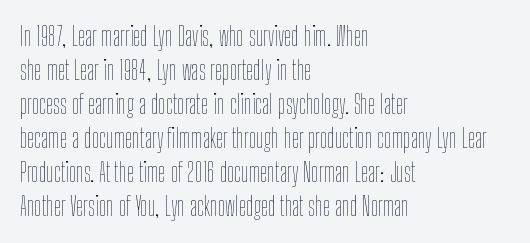
The image shows 26 px text type, upright; set left-aligned, normal line spacing (1.31x), normal letter spacing, not underlined.
